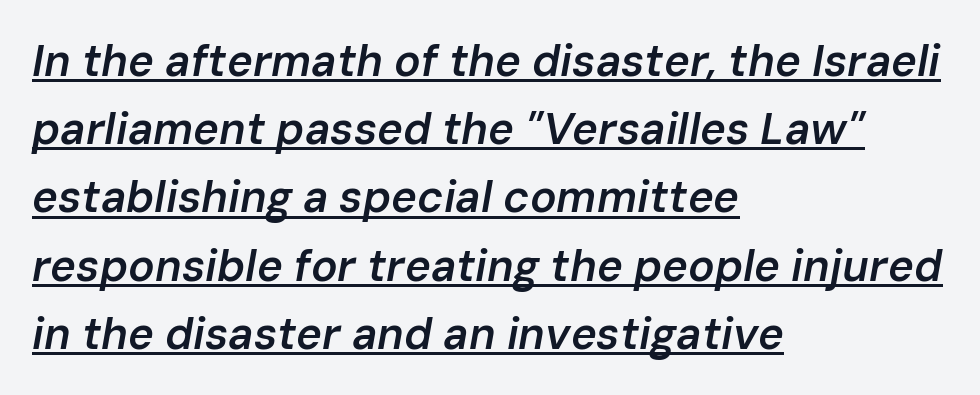
Character widths vary here, with narrow letters taking less room than wide ones. Beneath each row of characters lies a ruled line. These lines sit exactly where default settings would place them. Reading down the block, your eye returns to a fixed left position each line.
